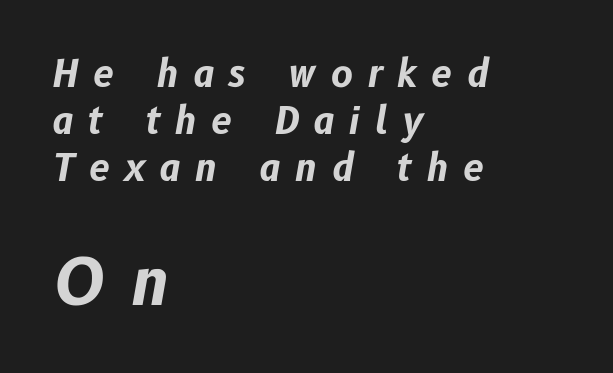
This is oblique type, the kind used for emphasis or titles. Is the type bold? Yes — the strokes are clearly thick and heavy. Interline gaps are of average width in this sample. Which chunk is bigger? The second one — the bottom block dwarfs the top. Underline: absent.
